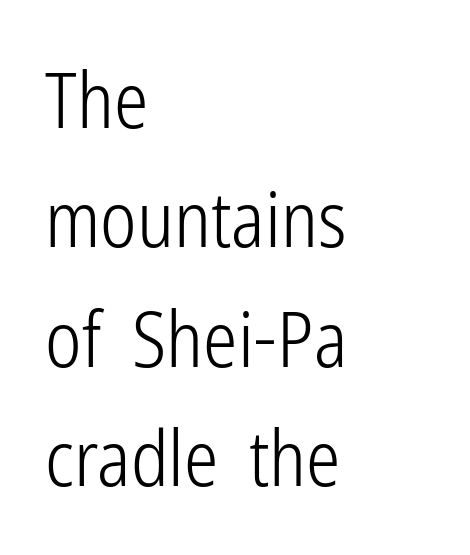
Q: Is the text bold? A: No.
Q: Is the text italic (slanted)? A: No, it is upright.
Q: Is the typeface a serif or a sans-serif typeface? A: Sans-serif.
Q: Is the text underlined? A: No.
Q: How is the paragraph aligned? A: Left-aligned.
Q: Is the spacing between letters normal or unusually wide? A: Normal.
Q: Is the spacing between lines tight, normal or loose? A: Normal.
Q: Width (condensed, normal, or wide)? A: Condensed.
Q: Stroke contrast? A: Low.
Q: x-height? A: Medium.
Q: Monospaced? A: No.
